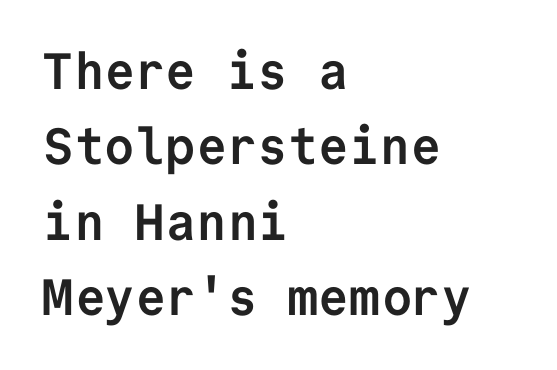
Q: Is the text bold? A: Yes.
Q: Is the text italic (slanted)? A: No, it is upright.
Q: Is the typeface a serif or a sans-serif typeface? A: Sans-serif.
Q: Is the text underlined? A: No.
Q: How is the paragraph aligned? A: Left-aligned.
Q: Is the spacing between letters normal or unusually wide? A: Normal.
Q: Is the spacing between lines tight, normal or loose? A: Normal.
Q: Width (condensed, normal, or wide)? A: Normal.
Q: Stroke contrast? A: Low.
Q: x-height? A: Medium.
Q: Monospaced? A: Yes.
